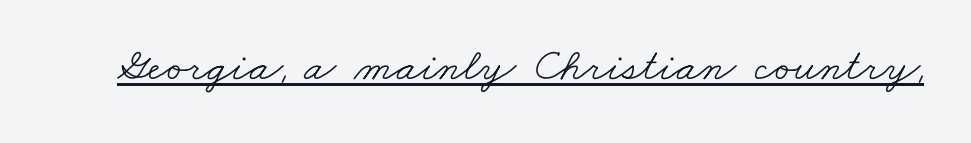
Q: Is the text bold? A: No.
Q: Is the typeface a serif or a sans-serif typeface? A: Serif.
Q: Is the text underlined? A: Yes.
Q: Is the spacing between letters normal or unusually wide? A: Normal.
Q: Width (condensed, normal, or wide)? A: Wide.
Q: Stroke contrast? A: Low.
Q: x-height? A: Small.
Q: Monospaced? A: No.
